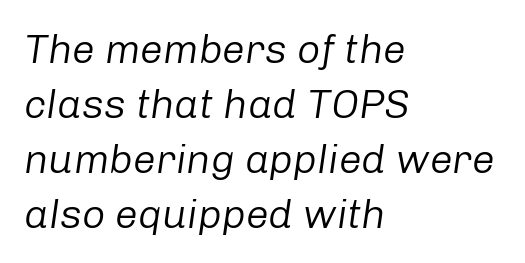
{"italic": "yes", "lean": "right", "slant_degrees": 8, "bold": "no", "weight": "regular", "width": "normal", "stroke_contrast": "low", "x_height": "medium", "monospaced": "no", "underline": "no", "align": "left", "line_spacing": "normal", "line_spacing_ratio": 1.34, "letter_spacing": "normal", "letter_spacing_em": 0.0, "glyph_px": 41}
